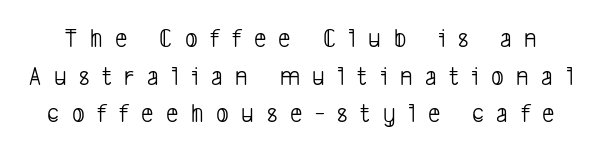
{"bold": "no", "underline": "no", "line_spacing": "normal", "line_spacing_ratio": 1.39, "letter_spacing": "wide", "letter_spacing_em": 0.47, "glyph_px": 27}
